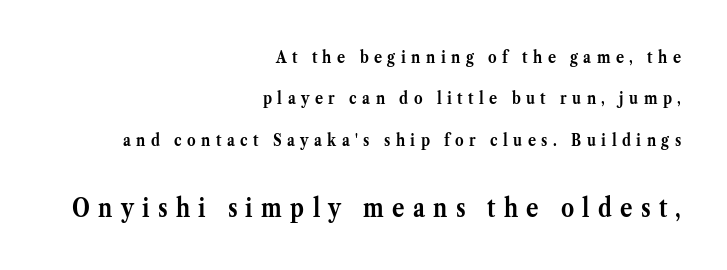
The image shows 26 px bold type, upright; set right-aligned, loose line spacing (2.43x), unusually wide letter spacing (+0.32 em), not underlined; the second (bottom) block is 1.53x larger.
